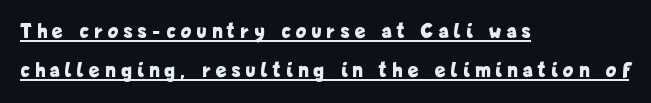
The image shows 21 px bold type, upright; set left-aligned, line spacing 1.86x, unusually wide letter spacing (+0.29 em), underlined.
